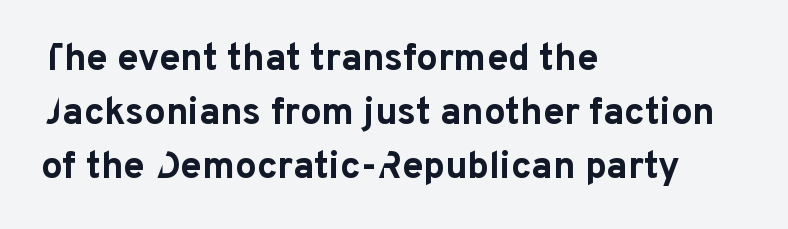
{"serif": "no", "italic": "no", "bold": "yes", "weight": "bold", "width": "normal", "stroke_contrast": "low", "x_height": "medium", "monospaced": "no", "underline": "no", "align": "left", "line_spacing": "normal", "line_spacing_ratio": 1.42, "letter_spacing": "normal", "letter_spacing_em": 0.0, "glyph_px": 38}
